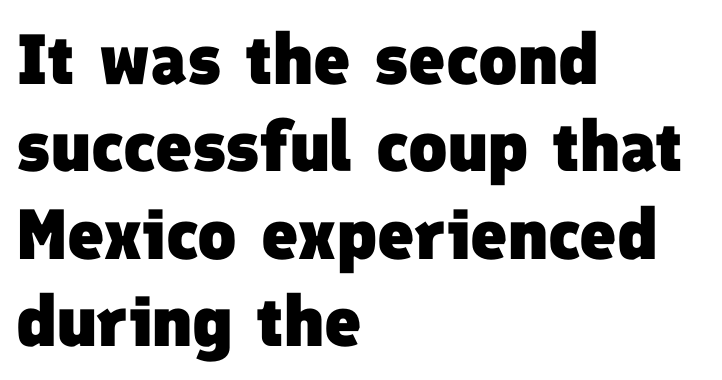
The image shows 71 px heavy sans-serif type; set left-aligned, line spacing 1.23x, normal letter spacing, not underlined; low stroke contrast and a medium x-height.
